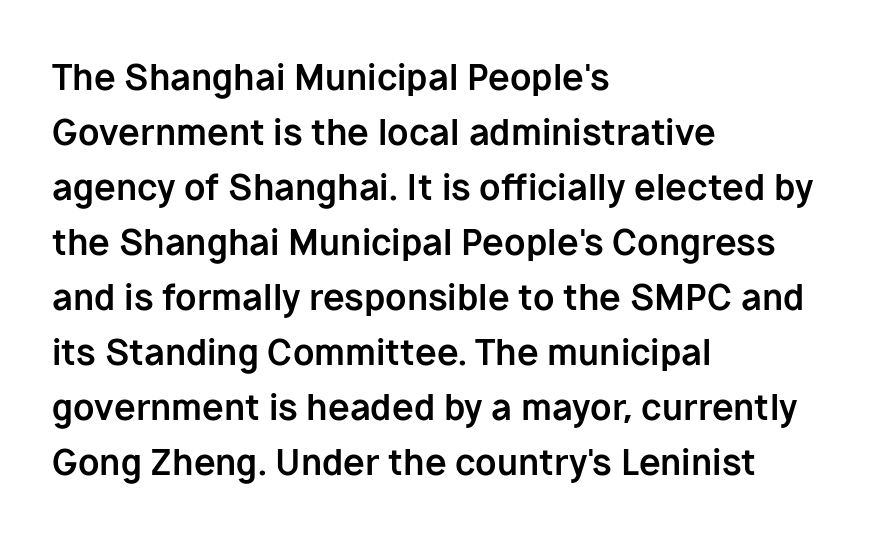
Q: Is the text bold? A: Yes.
Q: Is the text italic (slanted)? A: No, it is upright.
Q: Is the typeface a serif or a sans-serif typeface? A: Sans-serif.
Q: Is the text underlined? A: No.
Q: How is the paragraph aligned? A: Left-aligned.
Q: Is the spacing between letters normal or unusually wide? A: Normal.
Q: Is the spacing between lines tight, normal or loose? A: Normal.
Q: Width (condensed, normal, or wide)? A: Normal.
Q: Stroke contrast? A: Low.
Q: x-height? A: Medium.
Q: Monospaced? A: No.
